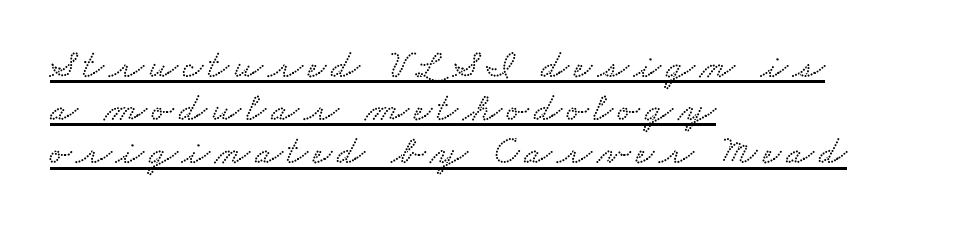
Q: Is the text underlined? A: Yes.
Q: How is the paragraph aligned? A: Left-aligned.
Q: Is the spacing between lines tight, normal or loose? A: Tight.
Q: Width (condensed, normal, or wide)? A: Wide.
Q: Stroke contrast? A: Low.
Q: x-height? A: Small.
Q: Monospaced? A: No.
